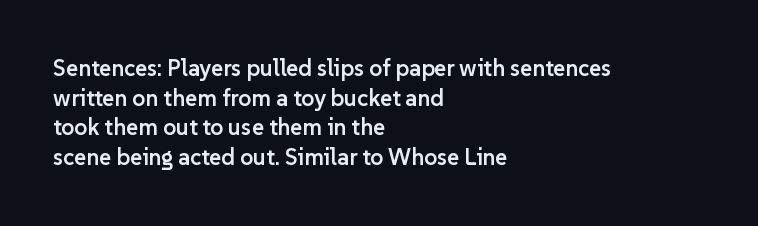
{"italic": "no", "bold": "semi", "underline": "no", "align": "left", "line_spacing": "normal", "line_spacing_ratio": 1.29, "letter_spacing": "normal", "letter_spacing_em": 0.0, "glyph_px": 23}
